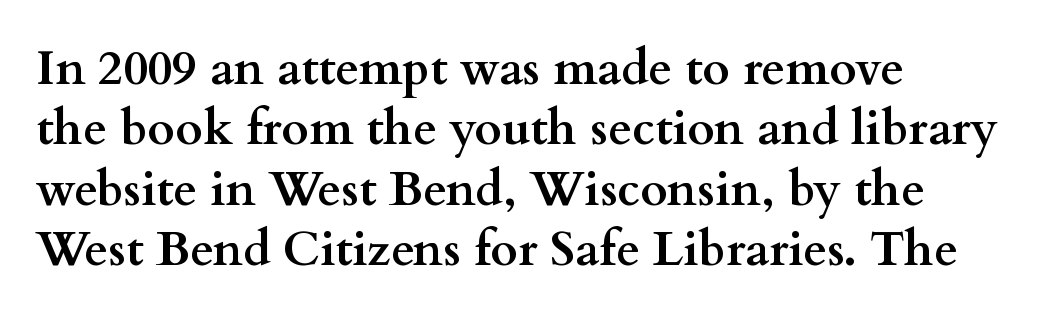
Is this a fixed-width face? No — the glyphs have proportional, varying widths. Nope, not italic — everything's standing straight. Notice how the passage keeps a crisp vertical edge on the left only. Tracking value appears to be zero — textbook default spacing.
